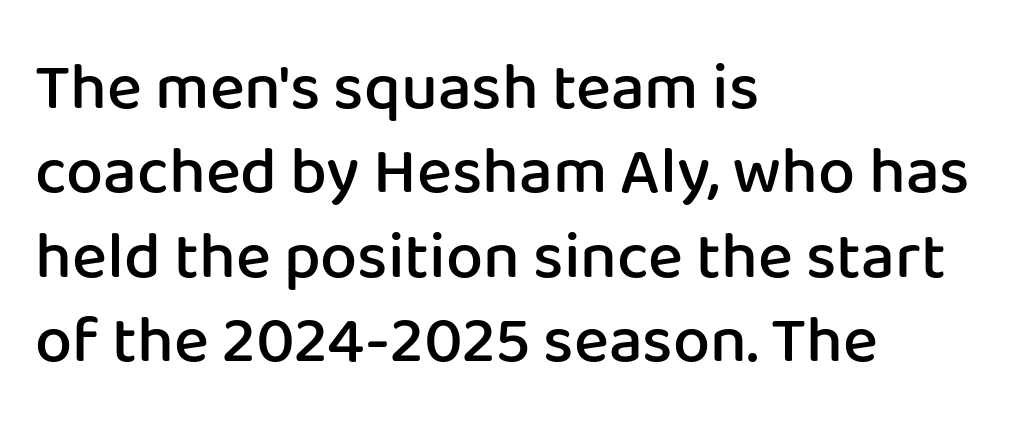
The image shows 66 px semibold sans-serif type, upright; set left-aligned, normal line spacing (1.28x), normal letter spacing, not underlined; low stroke contrast and a medium x-height.
